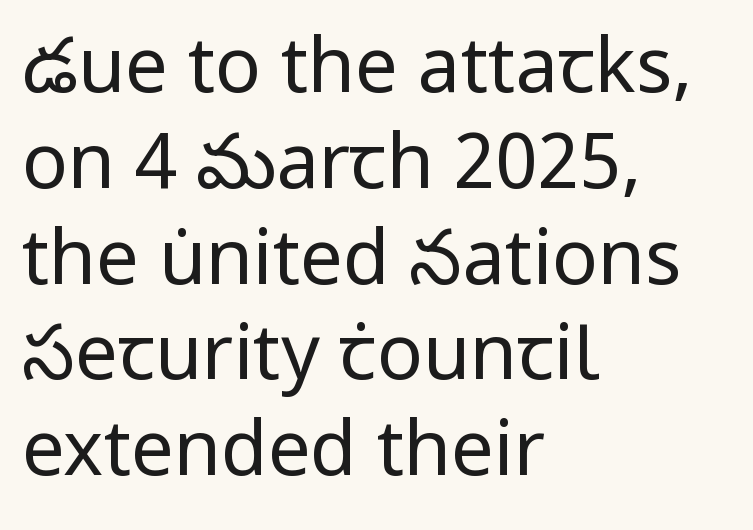
The image shows 76 px regular-weight sans-serif type, upright; set left-aligned, normal line spacing (1.26x), normal letter spacing, not underlined; low stroke contrast and a medium x-height.
